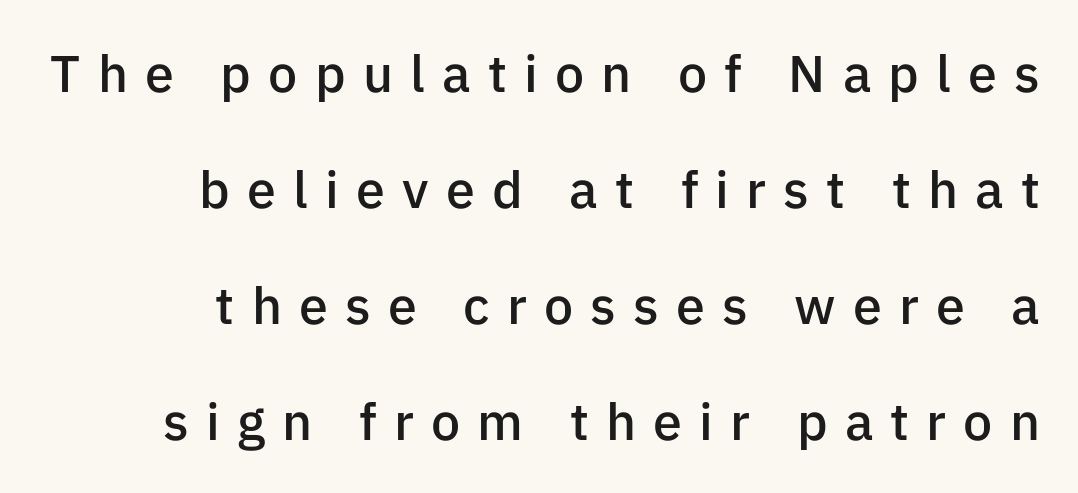
Emphasis by weight is partial: semibold. The font family rendered here belongs to the sans-serif group. Students, note that the glyphs here are deliberately spaced far apart. The zone under the glyphs is completely vacant. Style check: upright.
